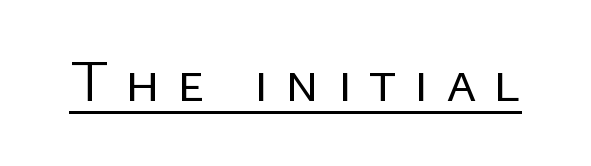
{"serif": "no", "italic": "no", "bold": "no", "weight": "regular", "width": "normal", "stroke_contrast": "low", "x_height": "medium", "monospaced": "no", "underline": "yes", "letter_spacing": "wide", "letter_spacing_em": 0.29, "glyph_px": 58}
